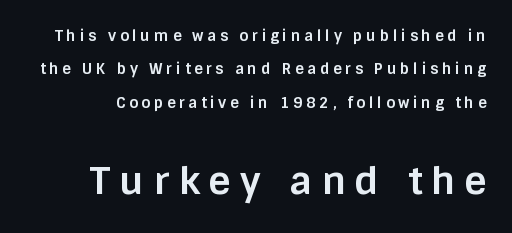
{"serif": "no", "italic": "no", "bold": "yes", "weight": "bold", "width": "normal", "stroke_contrast": "low", "x_height": "large", "monospaced": "no", "underline": "no", "line_spacing": "loose", "line_spacing_ratio": 2.22, "letter_spacing": "wide", "letter_spacing_em": 0.24, "larger_block": "second", "size_ratio": 2.53, "glyph_px": 38}
